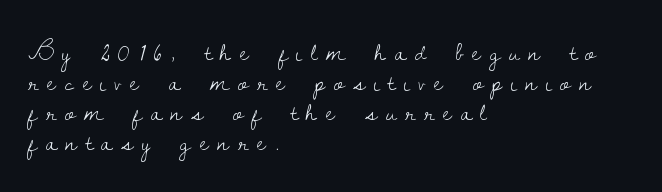
The passage shown has open, widely tracked lettering throughout. Closely set lines give the paragraph a compact silhouette. Ink coverage per letter is moderate at most. The string is rendered with underlining switched off. Is this a fixed-width face? No — the glyphs have proportional, varying widths.
